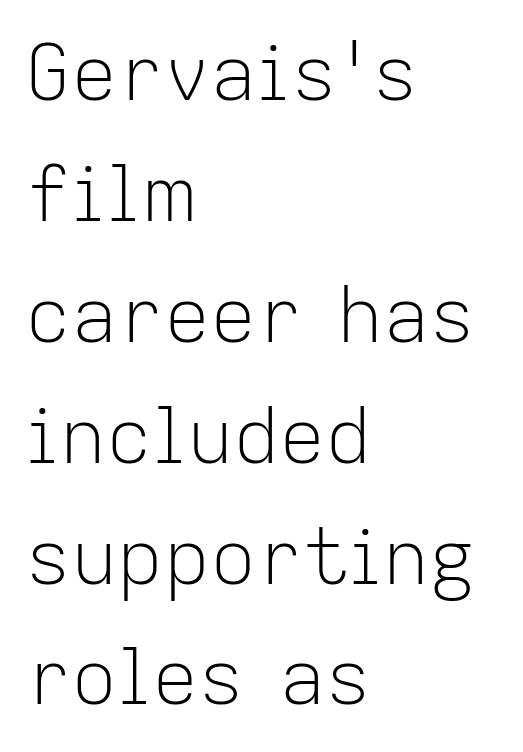
The cut favours lightness, reaching ordinary text weight at its darkest. The rendering uses natural spacing where letterforms have individual widths. Letterform terminals end flat and unadorned throughout the passage. This is roman type, the default non-slanted kind. This block has exactly the height ordinary leading produces.
